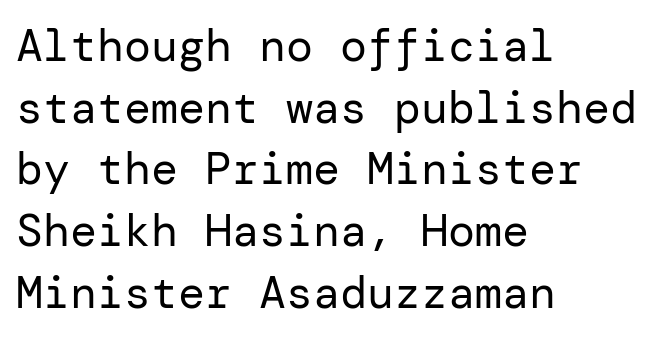
{"serif": "no", "italic": "no", "bold": "no", "weight": "regular", "width": "normal", "stroke_contrast": "low", "x_height": "medium", "underline": "no", "align": "left", "line_spacing": "normal", "line_spacing_ratio": 1.37, "letter_spacing": "normal", "letter_spacing_em": 0.0, "glyph_px": 45}
